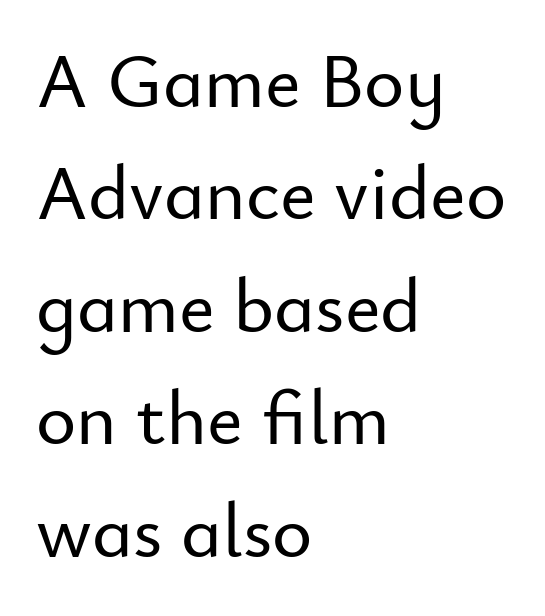
{"serif": "no", "italic": "no", "width": "normal", "stroke_contrast": "low", "x_height": "small", "monospaced": "no", "underline": "no", "align": "left", "line_spacing": "normal", "line_spacing_ratio": 1.46, "letter_spacing": "normal", "letter_spacing_em": 0.0, "glyph_px": 77}
